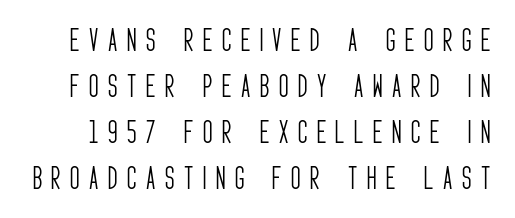
Italic? Not at all — the glyphs are vertical. Glyph-to-glyph distance is far greater than everyday printed text. A quiet, ordinary-to-light weight characterises the typeface. Plain, unruled lines of type.
